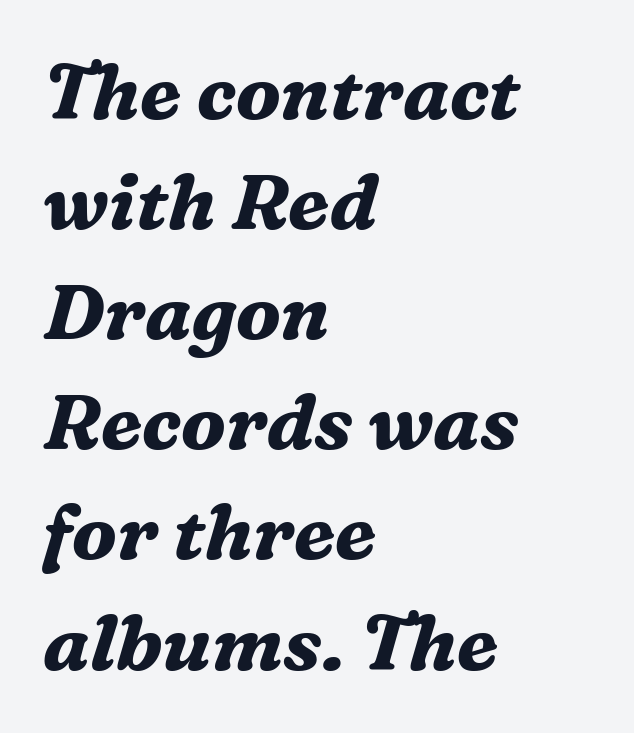
The image shows 77 px bold serif type, italic (leaning right); set left-aligned, normal line spacing (1.43x), normal letter spacing, not underlined; medium stroke contrast and a medium x-height.
